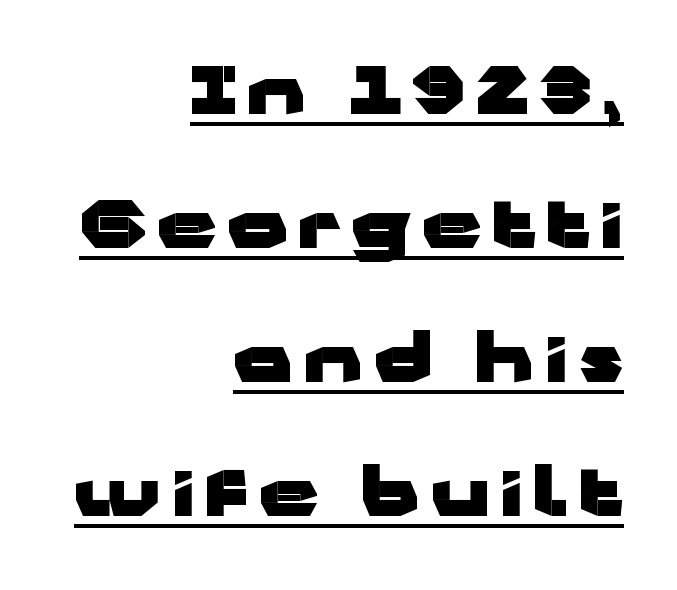
The rendering uses the underline text-decoration. Letterform terminals end flat and unadorned throughout the passage. Emphasis by weight is at full strength: bold. Unlike italic type, these characters show no tilt at all. You could fit nearly another row in the gap between these rows.
